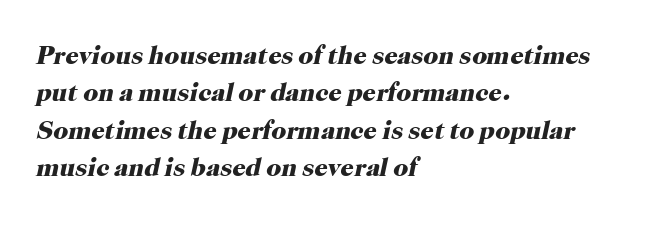
The image shows 26 px bold type, italic (leaning right); set left-aligned, normal line spacing (1.44x), normal letter spacing, not underlined.
